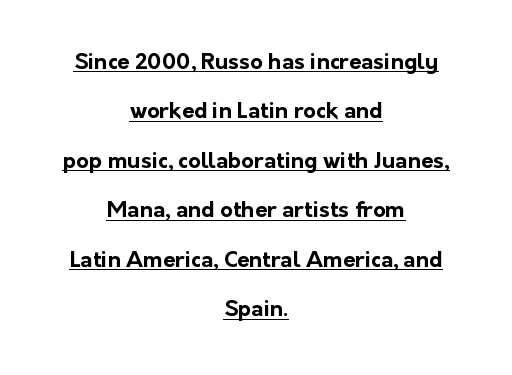
The image shows 22 px bold type, upright; set centered, loose line spacing (2.25x), normal letter spacing, underlined.
